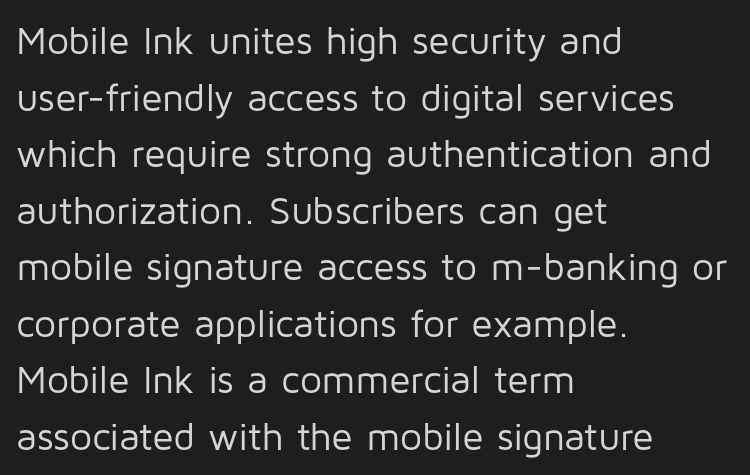
Rendered with straight, roman letterforms. Each word holds together tightly as a unit, with standard inter-letter gaps. Beneath every word, the page is bare. The passage is arranged the way most books set body copy — flush left. Successive baselines arrive at the customary interval.
